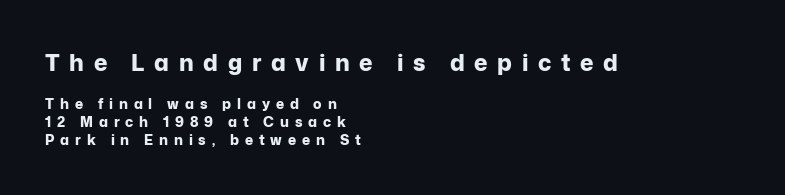
Glance below the letters and you will spot only blank space. Reading top to bottom, the characters get smaller at the block break. Leading: standard. Tracking here is generous; glyphs stand well apart from one another. The specimen reads as upright at a glance. The rendering anchors every line to the left-hand side.
